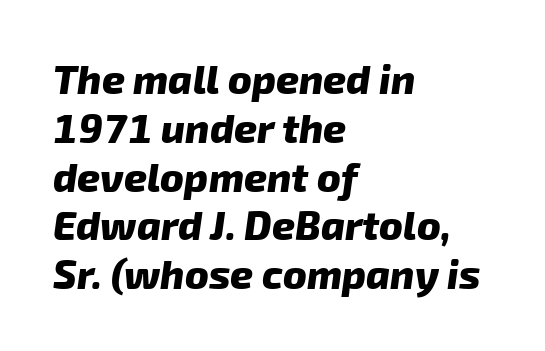
{"serif": "no", "bold": "yes", "weight": "heavy", "width": "normal", "stroke_contrast": "low", "x_height": "medium", "monospaced": "no", "underline": "no", "align": "left", "line_spacing_ratio": 1.22, "letter_spacing": "normal", "letter_spacing_em": 0.0, "glyph_px": 40}
